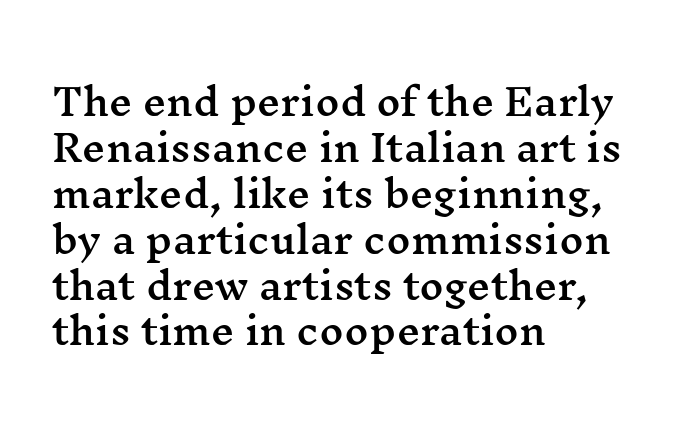
{"serif": "yes", "italic": "no", "width": "wide", "stroke_contrast": "medium", "x_height": "medium", "monospaced": "no", "underline": "no", "align": "left", "line_spacing_ratio": 1.24, "letter_spacing": "normal", "letter_spacing_em": 0.0, "glyph_px": 37}
